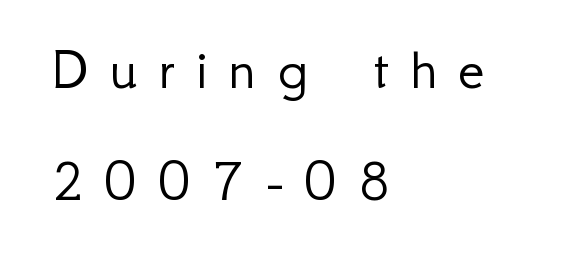
Typographically, this falls in the sans-serif category. If you drew a ruler down the left edge, every line would touch it. Every character sits straight up, as roman type does. No heavy texture on the line: the type isn't bold. The glyphs are unaccompanied by any horizontal stroke below them. Look at the tracking — it's clearly loosened, letters drifting apart.
